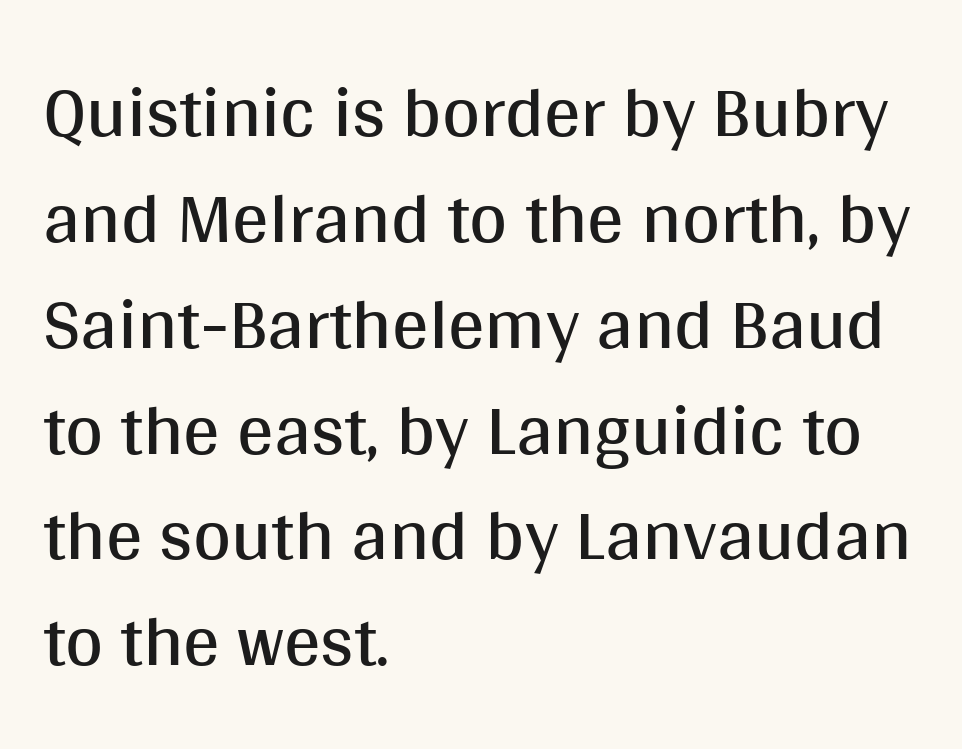
The image shows 73 px regular-weight sans-serif type, upright; set left-aligned, normal line spacing (1.45x), normal letter spacing, not underlined; medium stroke contrast and a large x-height.
